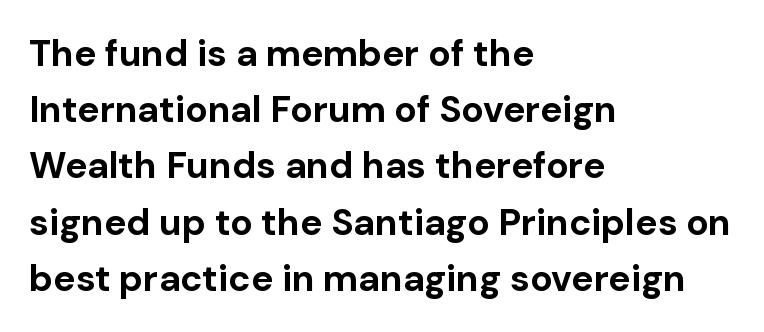
The image shows 37 px bold sans-serif type, upright; set left-aligned, normal line spacing (1.52x), normal letter spacing, not underlined; low stroke contrast and a medium x-height.
